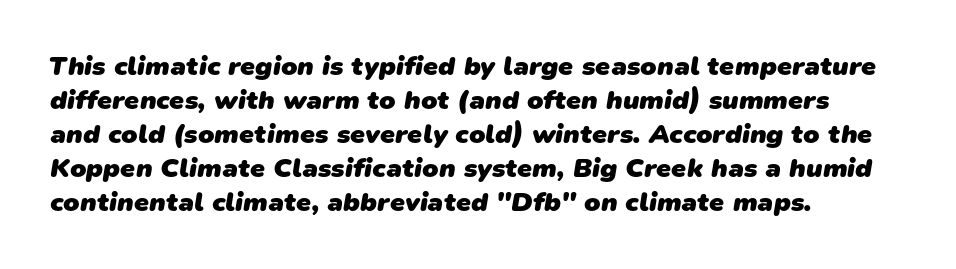
Q: Is the text bold? A: Yes.
Q: Is the text underlined? A: No.
Q: How is the paragraph aligned? A: Left-aligned.
Q: Is the spacing between letters normal or unusually wide? A: Normal.
Q: Is the spacing between lines tight, normal or loose? A: Normal.
